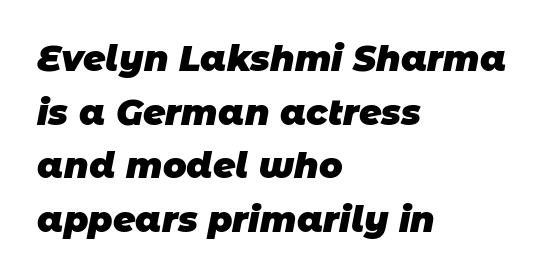
Q: Is the text bold? A: Yes.
Q: Is the typeface a serif or a sans-serif typeface? A: Sans-serif.
Q: Is the text underlined? A: No.
Q: How is the paragraph aligned? A: Left-aligned.
Q: Is the spacing between letters normal or unusually wide? A: Normal.
Q: Is the spacing between lines tight, normal or loose? A: Normal.
Q: Width (condensed, normal, or wide)? A: Normal.
Q: Stroke contrast? A: Low.
Q: x-height? A: Large.
Q: Monospaced? A: No.
